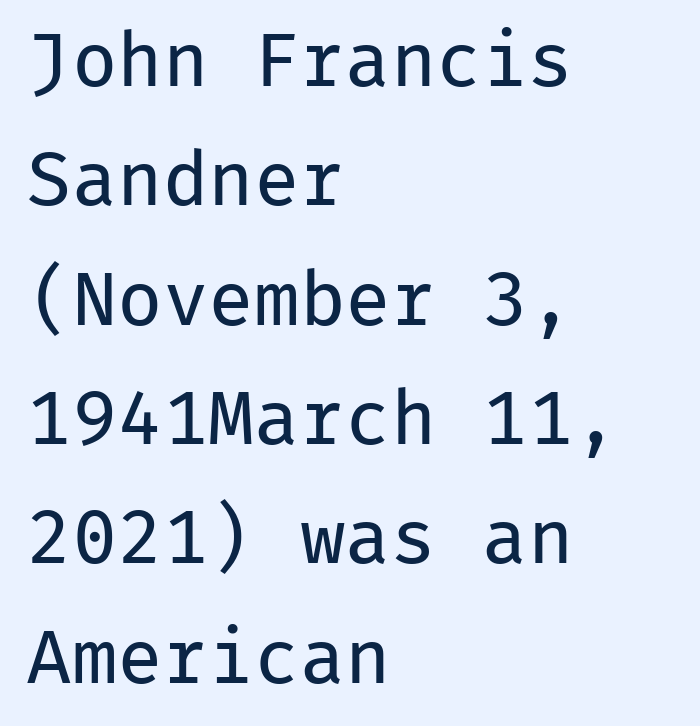
Is this a heavy cut? Hardly; it is regular or lighter. Fixed-width glyphs throughout — classic coding-font behaviour. Clear beneath every line of the passage. Leading: standard. This rendering uses left alignment, leaving the right contour irregular.
